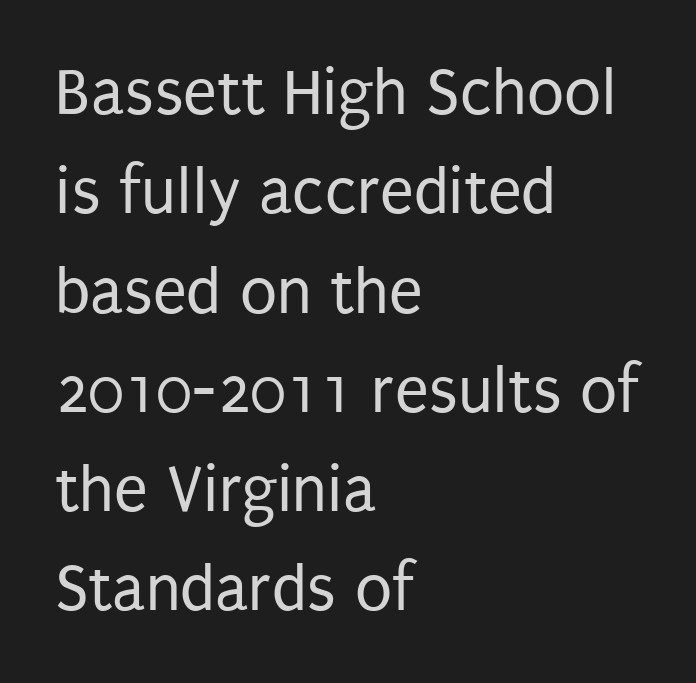
The image shows 68 px regular-weight, condensed sans-serif type, upright; set left-aligned, normal line spacing (1.46x), normal letter spacing, not underlined; low stroke contrast and a large x-height.
